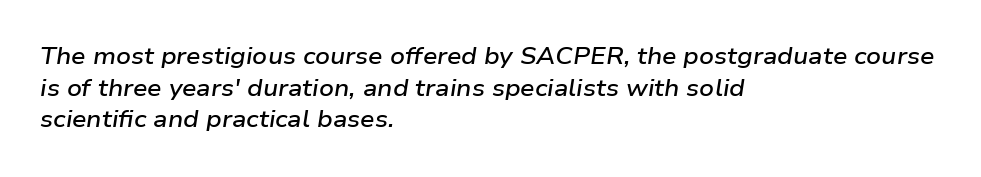
Q: Is the text bold? A: Semi-bold.
Q: Is the text italic (slanted)? A: Yes, it leans right by about 9 degrees.
Q: Is the text underlined? A: No.
Q: How is the paragraph aligned? A: Left-aligned.
Q: Is the spacing between letters normal or unusually wide? A: Normal.
Q: Is the spacing between lines tight, normal or loose? A: Normal.
